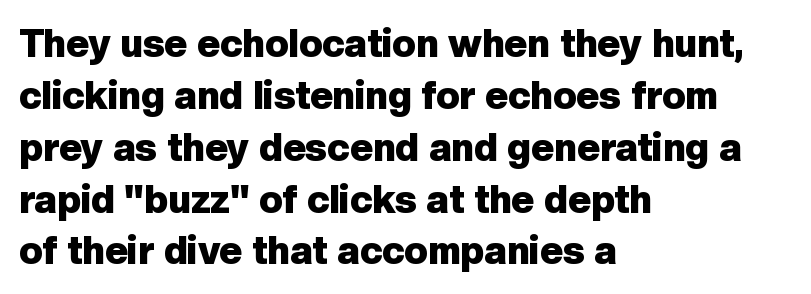
The image shows 39 px heavy sans-serif type, upright; set left-aligned, normal line spacing (1.33x), normal letter spacing, not underlined; low stroke contrast and a medium x-height.
